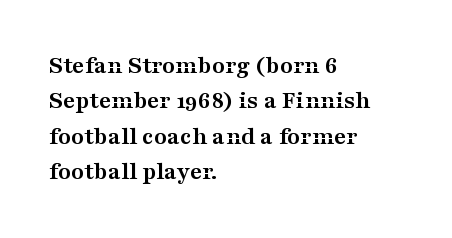
The image shows 26 px bold type, upright; set left-aligned, normal line spacing (1.36x), normal letter spacing, not underlined.
